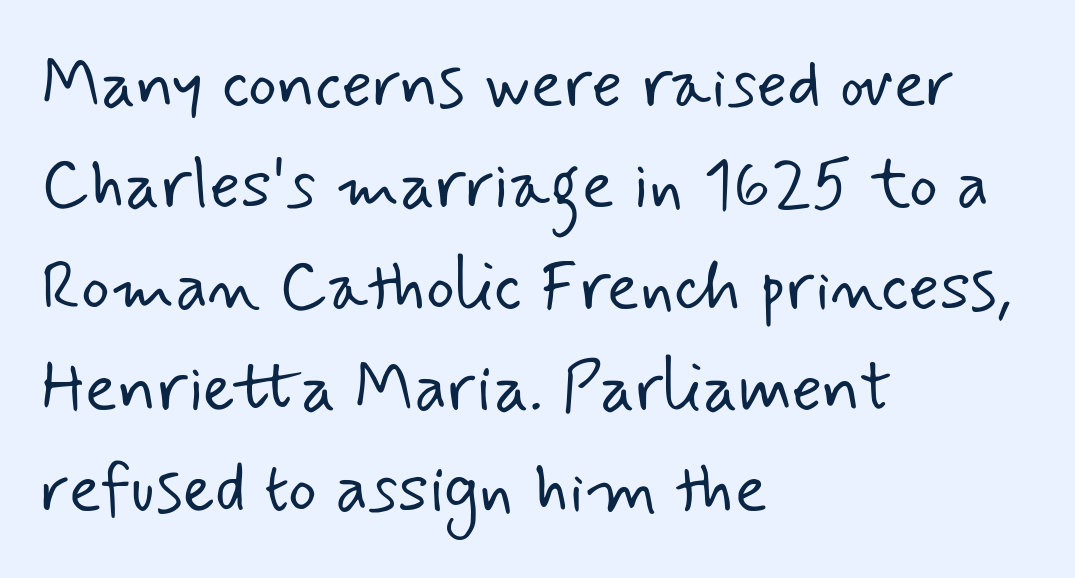
Q: Is the text bold? A: No.
Q: Is the typeface a serif or a sans-serif typeface? A: Sans-serif.
Q: Is the text underlined? A: No.
Q: How is the paragraph aligned? A: Left-aligned.
Q: Is the spacing between letters normal or unusually wide? A: Normal.
Q: Is the spacing between lines tight, normal or loose? A: Normal.
Q: Width (condensed, normal, or wide)? A: Normal.
Q: Stroke contrast? A: Low.
Q: x-height? A: Small.
Q: Monospaced? A: No.
